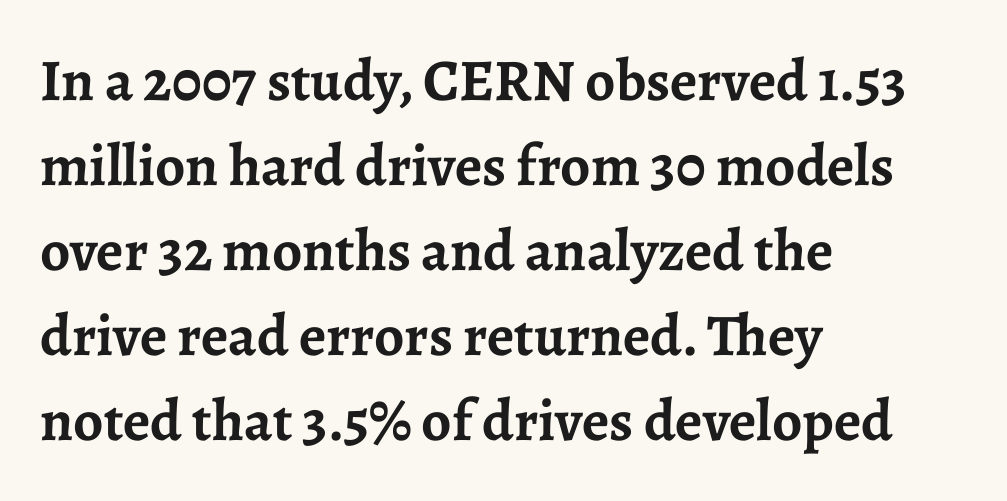
Q: Is the text bold? A: Yes.
Q: Is the text italic (slanted)? A: No, it is upright.
Q: Is the typeface a serif or a sans-serif typeface? A: Serif.
Q: Is the text underlined? A: No.
Q: How is the paragraph aligned? A: Left-aligned.
Q: Is the spacing between letters normal or unusually wide? A: Normal.
Q: Is the spacing between lines tight, normal or loose? A: Normal.
Q: Width (condensed, normal, or wide)? A: Normal.
Q: Stroke contrast? A: Low.
Q: x-height? A: Medium.
Q: Monospaced? A: No.
